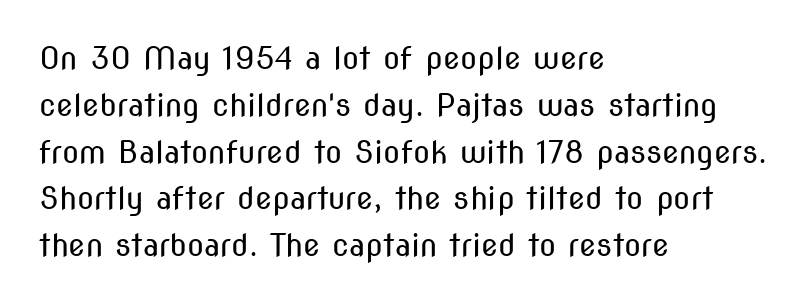
Q: Is the text bold? A: No.
Q: Is the text italic (slanted)? A: No, it is upright.
Q: Is the typeface a serif or a sans-serif typeface? A: Sans-serif.
Q: Is the text underlined? A: No.
Q: How is the paragraph aligned? A: Left-aligned.
Q: Is the spacing between letters normal or unusually wide? A: Normal.
Q: Is the spacing between lines tight, normal or loose? A: Normal.
Q: Width (condensed, normal, or wide)? A: Condensed.
Q: Stroke contrast? A: Medium.
Q: x-height? A: Medium.
Q: Monospaced? A: No.
